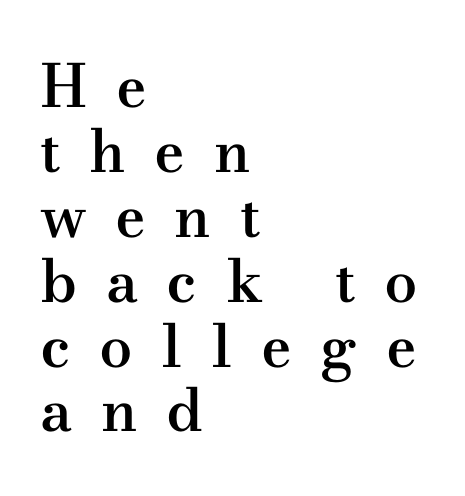
Rendered with straight, roman letterforms. The letters are spread apart with noticeably loose tracking. Typographically, this falls in the serif category. The paragraph shown leans on its left margin. Compared with typical paragraphs, the rows here are closer together. Descenders hang freely into open space.
